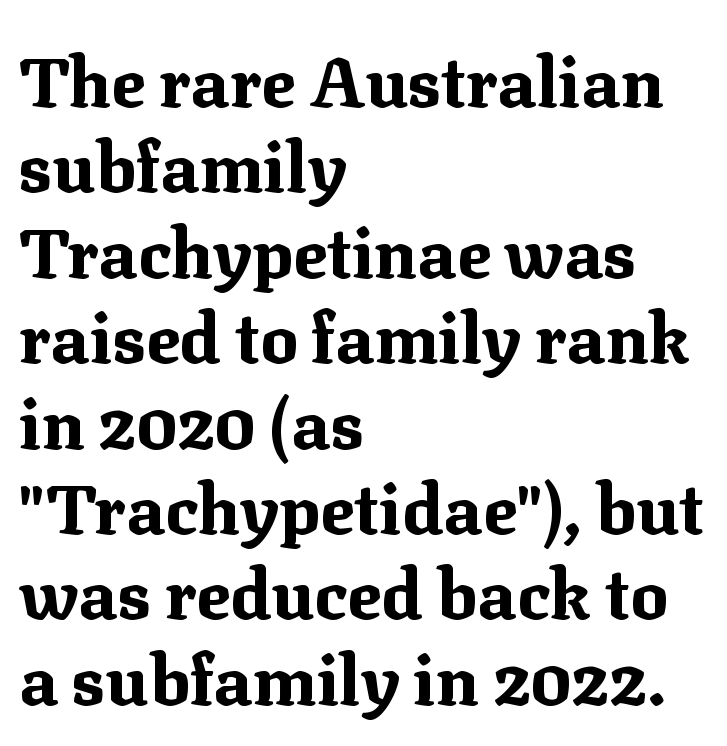
Q: Is the text bold? A: Yes.
Q: Is the text italic (slanted)? A: No, it is upright.
Q: Is the typeface a serif or a sans-serif typeface? A: Serif.
Q: Is the text underlined? A: No.
Q: How is the paragraph aligned? A: Left-aligned.
Q: Is the spacing between letters normal or unusually wide? A: Normal.
Q: Width (condensed, normal, or wide)? A: Normal.
Q: Stroke contrast? A: Medium.
Q: x-height? A: Medium.
Q: Monospaced? A: No.
